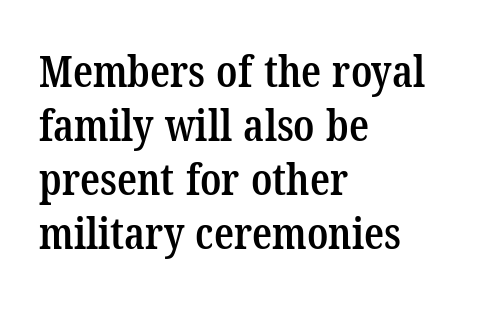
Q: Is the text bold? A: Semi-bold.
Q: Is the typeface a serif or a sans-serif typeface? A: Serif.
Q: Is the text underlined? A: No.
Q: How is the paragraph aligned? A: Left-aligned.
Q: Is the spacing between letters normal or unusually wide? A: Normal.
Q: Width (condensed, normal, or wide)? A: Condensed.
Q: Stroke contrast? A: Low.
Q: x-height? A: Medium.
Q: Monospaced? A: No.
